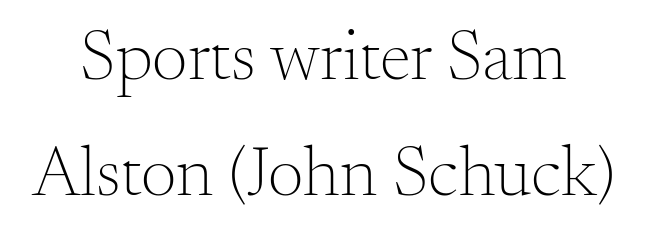
The image shows 71 px light serif type, upright; set centered, normal line spacing (1.64x), normal letter spacing, not underlined; medium stroke contrast and a small x-height.
